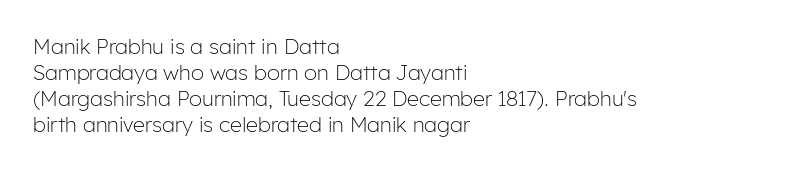
The image shows 21 px text type, upright; set left-aligned, line spacing 1.24x, normal letter spacing, not underlined.
